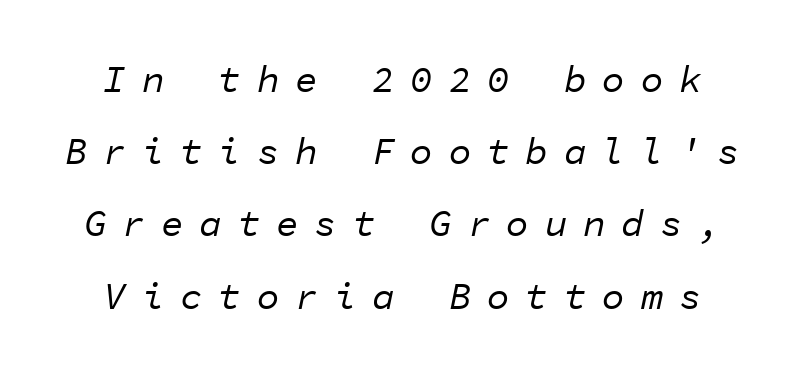
The block of text is sparse from top to bottom, with ample space between rows. Italic? Definitely — the glyphs are oblique. Someone cranked the tracking dial way up on this one. The font sits on the lighter half of the weight spectrum, regular included. Fixed-width glyphs throughout — classic coding-font behaviour.
